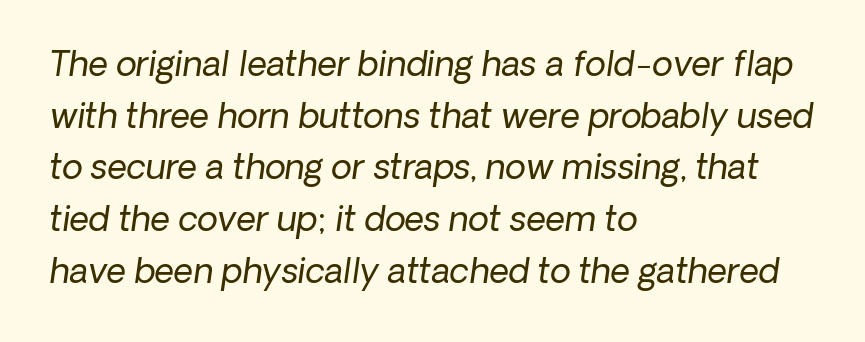
How are the letters spaced? Ordinarily, with no added tracking. Proportional: the letters do not fall into vertical columns. Notice how the stems are inclined rather than vertical — that's the hallmark of italics. The glyphs are unaccompanied by any horizontal stroke below them. Regular leading. Summary of weight: not heavy and not bold.
